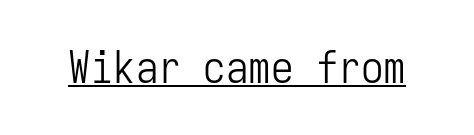
{"serif": "no", "italic": "no", "bold": "no", "weight": "light", "width": "condensed", "stroke_contrast": "low", "x_height": "medium", "monospaced": "yes", "underline": "yes", "letter_spacing": "normal", "letter_spacing_em": 0.0, "glyph_px": 45}
